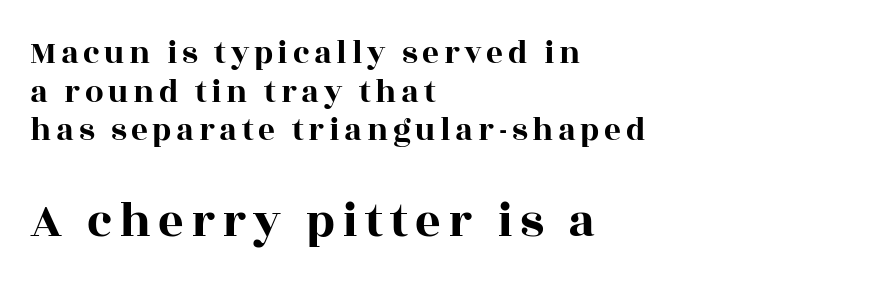
Q: Is the text italic (slanted)? A: No, it is upright.
Q: Is the typeface a serif or a sans-serif typeface? A: Serif.
Q: Is the text underlined? A: No.
Q: How is the paragraph aligned? A: Left-aligned.
Q: Which block of text is set in a larger size, the first (top) or the second (bottom)? A: The second (bottom) one.
Q: Width (condensed, normal, or wide)? A: Wide.
Q: x-height? A: Large.
Q: Monospaced? A: No.
